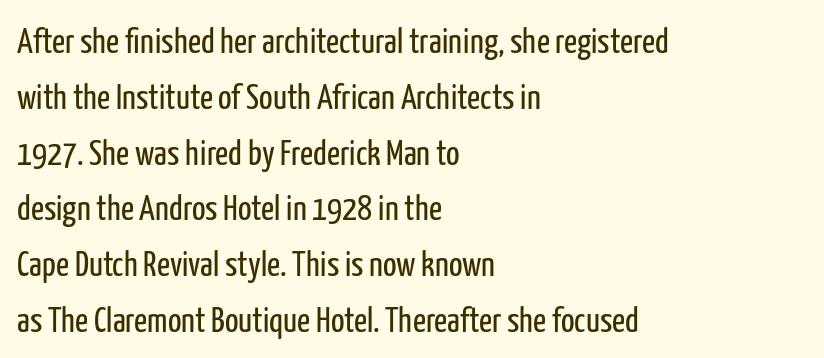
{"serif": "no", "italic": "no", "bold": "no", "weight": "regular", "width": "condensed", "stroke_contrast": "low", "x_height": "medium", "monospaced": "no", "underline": "no", "align": "left", "line_spacing": "normal", "line_spacing_ratio": 1.55, "letter_spacing": "normal", "letter_spacing_em": 0.0, "glyph_px": 36}
